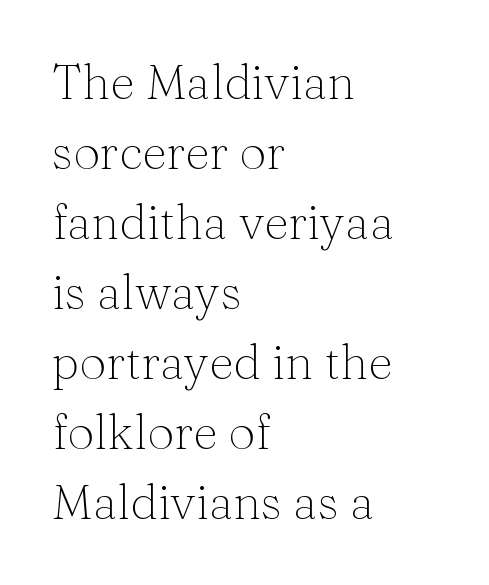
The passage shown is typed in a proportional face where columns would drift. No heavy texture on the line: the type isn't bold. Compared with typical paragraphs, the rows here are spaced about the same. In terms of letterspacing, this is plain default setting. The paragraph shown leans on its left margin.
